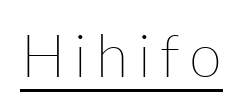
{"italic": "no", "bold": "no", "weight": "thin", "width": "normal", "stroke_contrast": "low", "x_height": "medium", "monospaced": "no", "underline": "yes", "glyph_px": 59}
